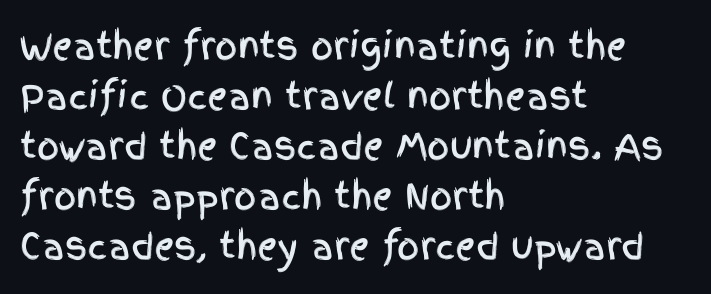
No italicization has been applied; the sample stays upright. The strip under each line holds only bare page. What stands out about the letter spacing? Nothing — it is the standard amount. Is this a fixed-width face? No — the glyphs have proportional, varying widths. This block has exactly the height ordinary leading produces. The characters display no serif detailing; their extremities are plain.
